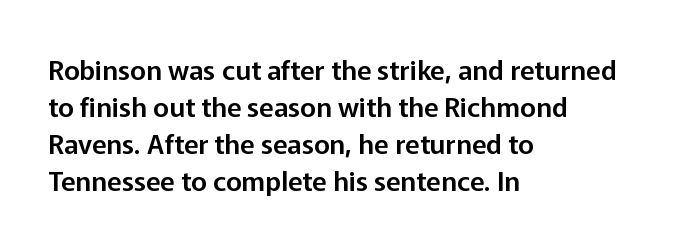
Q: Is the text italic (slanted)? A: No, it is upright.
Q: Is the text underlined? A: No.
Q: How is the paragraph aligned? A: Left-aligned.
Q: Is the spacing between letters normal or unusually wide? A: Normal.
Q: Is the spacing between lines tight, normal or loose? A: Normal.
